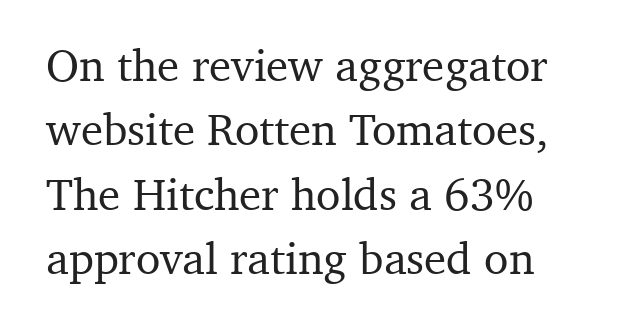
Is this a sans? No — the strokes have serifs. Vertical strokes here are truly vertical. Each word holds together tightly as a unit, with standard inter-letter gaps. Lines of text with bare space underneath. Here the designer chose a conventional face with non-uniform glyph widths. A normal amount of white space separates one row of letters from the next.
